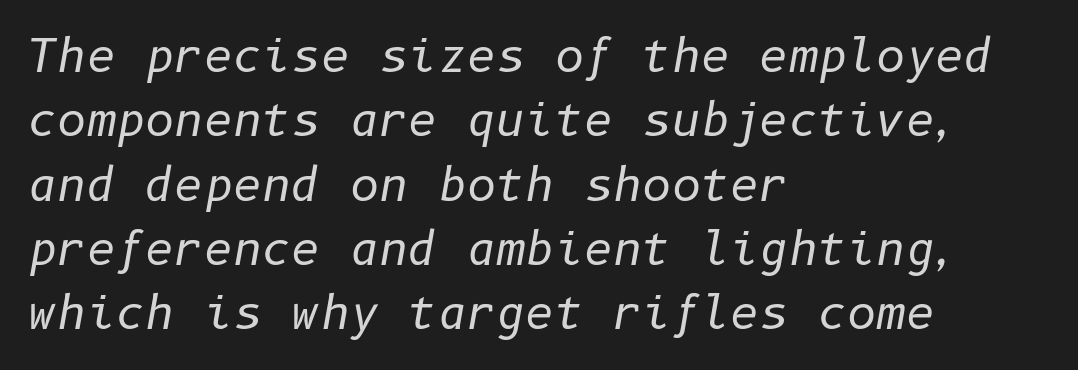
The ragged edge is on the right, which tells us the setting is flush left. Honestly, the row spacing looks completely unremarkable. Is the stroke heavy? The answer is a plain regular-or-lighter. Tracking here is standard; glyphs follow each other at the usual distance. The space directly below the letters is spotless.
